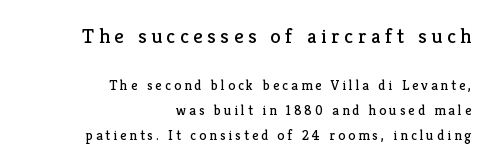
Q: Is the text bold? A: No.
Q: Is the text italic (slanted)? A: No, it is upright.
Q: Is the text underlined? A: No.
Q: How is the paragraph aligned? A: Right-aligned.
Q: Is the spacing between letters normal or unusually wide? A: Unusually wide.
Q: Which block of text is set in a larger size, the first (top) or the second (bottom)? A: The first (top) one.
